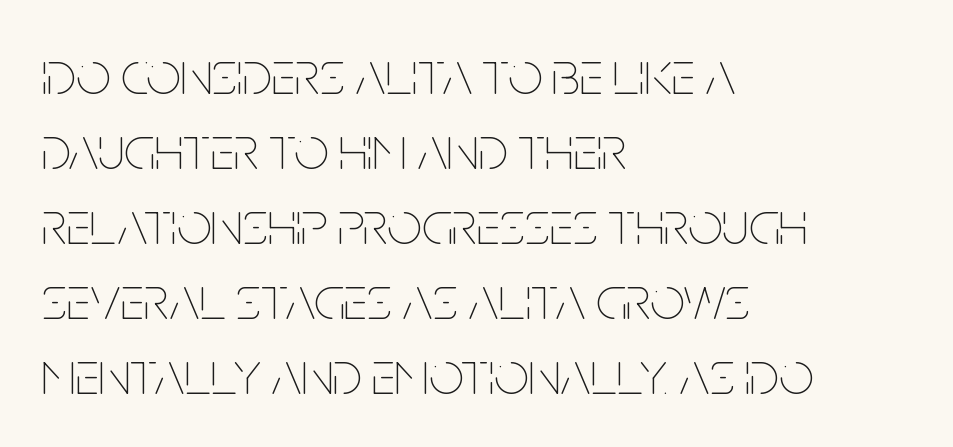
In terms of posture, this sample is upright. Note the varied advance widths — an 'i' is clearly narrower than an 'm'. Letters rest on an invisible, unmarked baseline. A typesetter would call this zero additional tracking.
